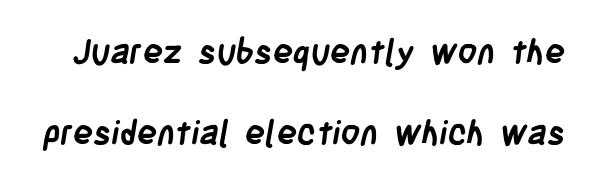
{"serif": "no", "bold": "yes", "weight": "semibold", "width": "condensed", "stroke_contrast": "low", "x_height": "large", "monospaced": "no", "underline": "no", "line_spacing": "loose", "line_spacing_ratio": 2.38, "letter_spacing": "normal", "letter_spacing_em": 0.0, "glyph_px": 34}
